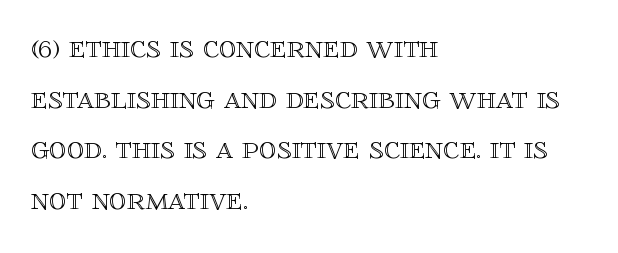
The image shows 34 px text type, upright; set left-aligned, normal line spacing (1.49x), normal letter spacing, not underlined; a large x-height.
